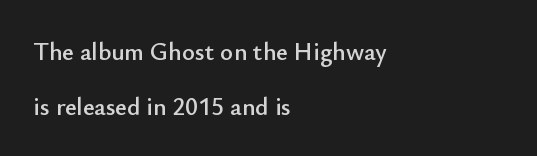
The image shows 25 px text type, upright; set left-aligned, loose line spacing (2.2x), normal letter spacing, not underlined.
